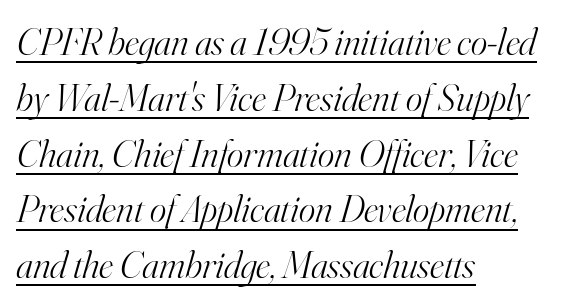
The image shows 39 px light serif type, italic (leaning right); set left-aligned, normal line spacing (1.43x), normal letter spacing, underlined; high stroke contrast and a small x-height.
